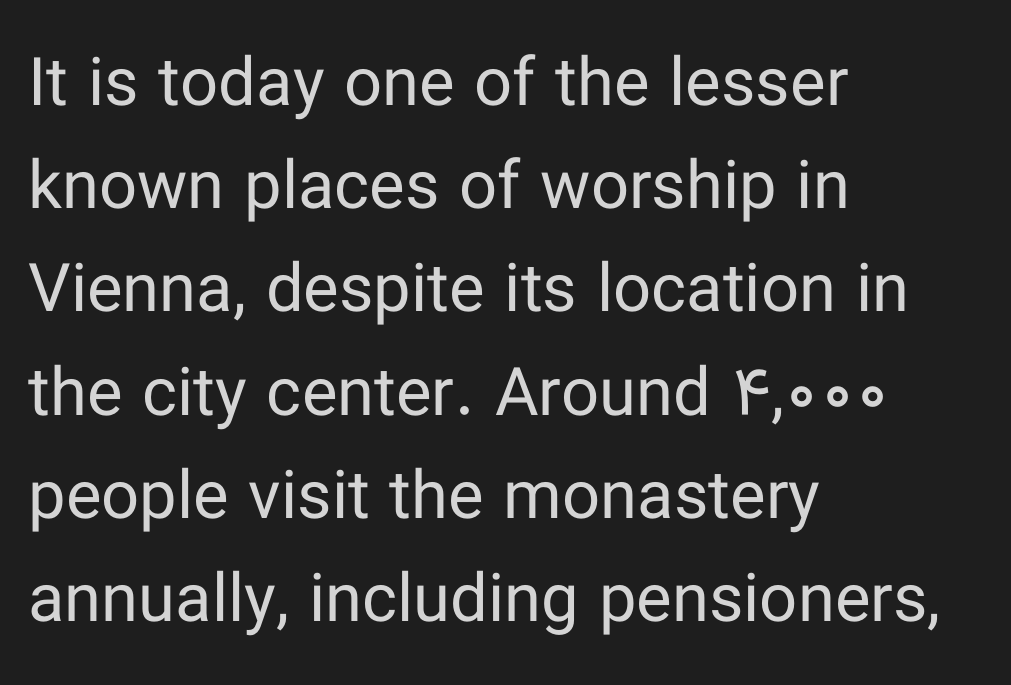
Q: Is the text bold? A: No.
Q: Is the text italic (slanted)? A: No, it is upright.
Q: Is the typeface a serif or a sans-serif typeface? A: Sans-serif.
Q: Is the text underlined? A: No.
Q: How is the paragraph aligned? A: Left-aligned.
Q: Is the spacing between letters normal or unusually wide? A: Normal.
Q: Is the spacing between lines tight, normal or loose? A: Normal.
Q: Width (condensed, normal, or wide)? A: Normal.
Q: Stroke contrast? A: Low.
Q: x-height? A: Medium.
Q: Monospaced? A: No.
